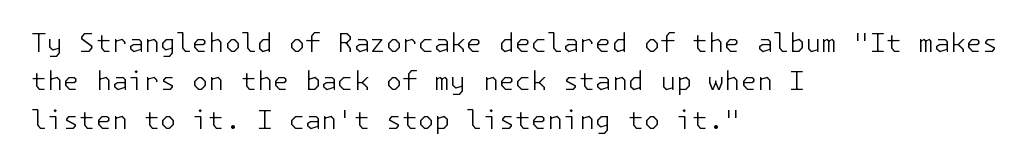
The image shows 26 px text type, upright; set left-aligned, normal line spacing (1.48x), normal letter spacing, not underlined.
